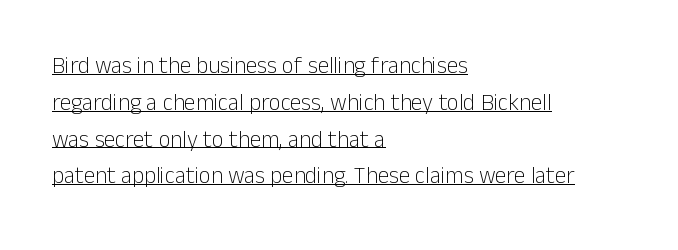
The text block is weighted toward the left margin, trailing off unevenly rightward. The gaps between neighbouring characters are ordinary and unremarkable. Compared with a typical body face, this is equally light or lighter still. The rendering uses the underline text-decoration. Line spacing here is normal.
